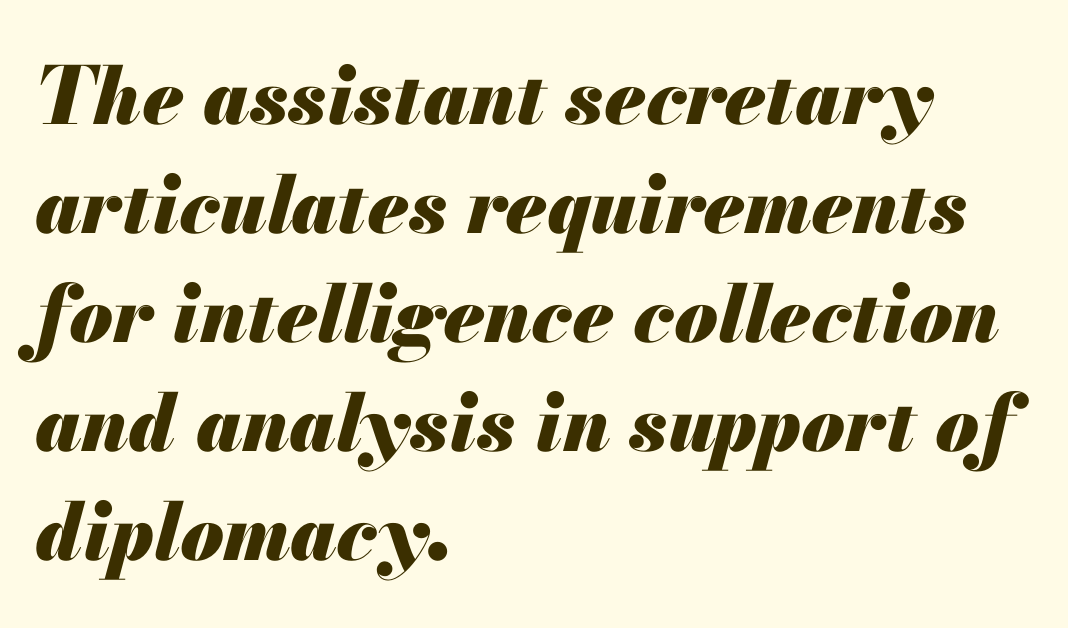
Designer's note — italics engaged. Weight check: bold — yes, fully. The rendering uses a moderate line-height, typical for paragraphs. Words appear dense and cohesive because spacing is normal. Note the varied advance widths — an 'i' is clearly narrower than an 'm'. The lines in this sample share a left origin and differ only in where they stop.
